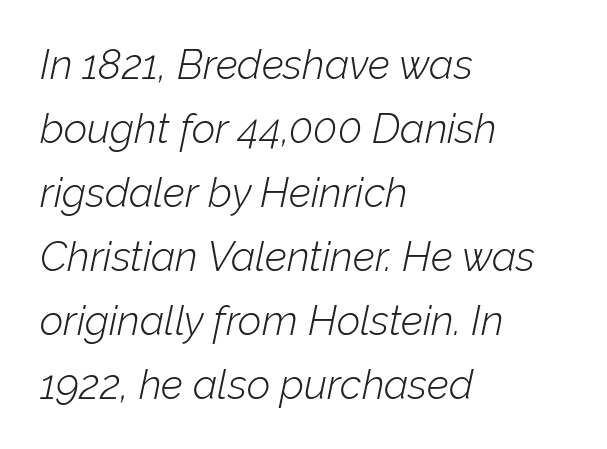
Q: Is the text bold? A: No.
Q: Is the text italic (slanted)? A: Yes, it leans right by about 12 degrees.
Q: Is the text underlined? A: No.
Q: How is the paragraph aligned? A: Left-aligned.
Q: Is the spacing between letters normal or unusually wide? A: Normal.
Q: Is the spacing between lines tight, normal or loose? A: Normal.
Q: Width (condensed, normal, or wide)? A: Normal.
Q: Stroke contrast? A: Low.
Q: x-height? A: Medium.
Q: Monospaced? A: No.
